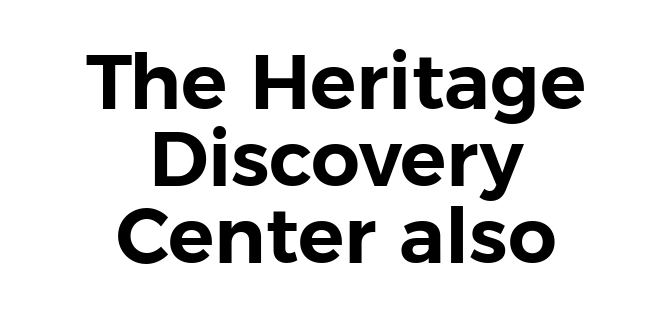
{"serif": "no", "italic": "no", "width": "normal", "stroke_contrast": "low", "x_height": "medium", "monospaced": "no", "underline": "no", "align": "center", "line_spacing": "tight", "line_spacing_ratio": 1.0, "letter_spacing": "normal", "letter_spacing_em": 0.0, "glyph_px": 77}
